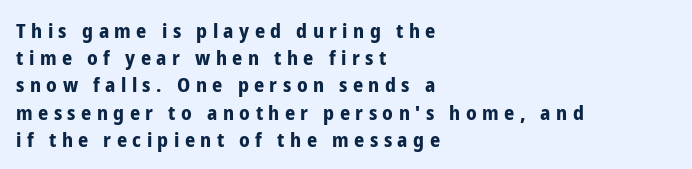
The image shows 20 px bold type, upright; set left-aligned, normal line spacing (1.36x), unusually wide letter spacing (+0.27 em), not underlined.
